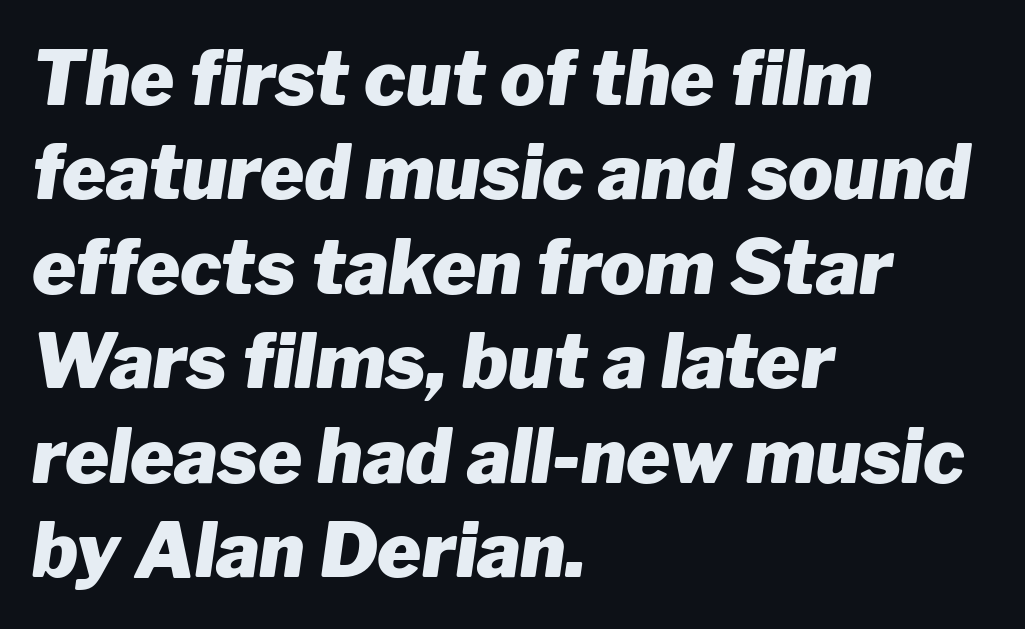
{"italic": "yes", "lean": "right", "slant_degrees": 8, "bold": "yes", "weight": "heavy", "width": "normal", "stroke_contrast": "low", "x_height": "medium", "monospaced": "no", "underline": "no", "align": "left", "line_spacing": "normal", "line_spacing_ratio": 1.26, "letter_spacing": "normal", "letter_spacing_em": 0.0, "glyph_px": 75}
